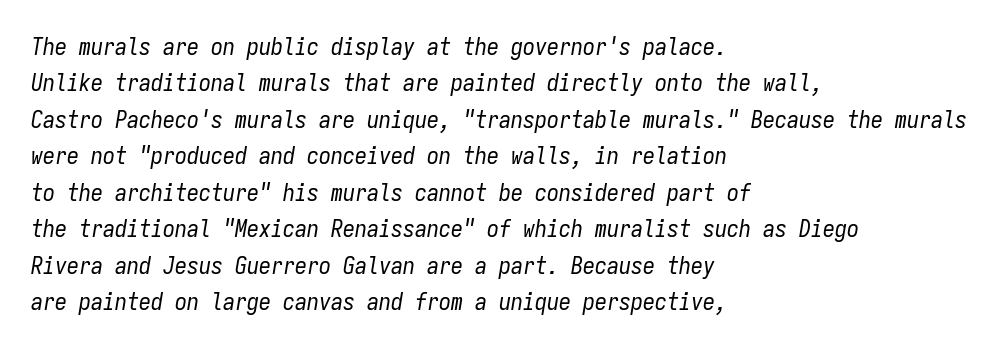
Q: Is the text bold? A: No.
Q: Is the text italic (slanted)? A: Yes, it leans right by about 9 degrees.
Q: Is the text underlined? A: No.
Q: How is the paragraph aligned? A: Left-aligned.
Q: Is the spacing between letters normal or unusually wide? A: Normal.
Q: Is the spacing between lines tight, normal or loose? A: Normal.
